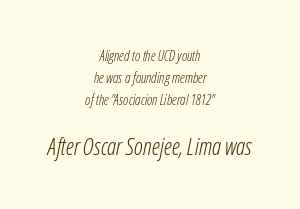
{"italic": "yes", "lean": "right", "slant_degrees": 12, "bold": "no", "underline": "no", "align": "center", "line_spacing": "normal", "line_spacing_ratio": 1.57, "letter_spacing": "normal", "letter_spacing_em": 0.0, "larger_block": "second", "size_ratio": 1.64, "glyph_px": 23}
